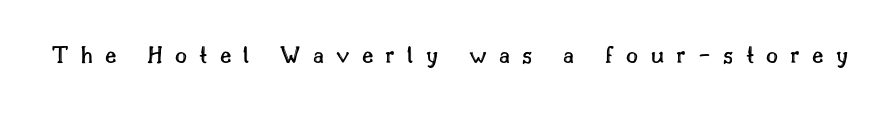
Q: Is the text italic (slanted)? A: No, it is upright.
Q: Is the text underlined? A: No.
Q: Is the spacing between letters normal or unusually wide? A: Unusually wide.
